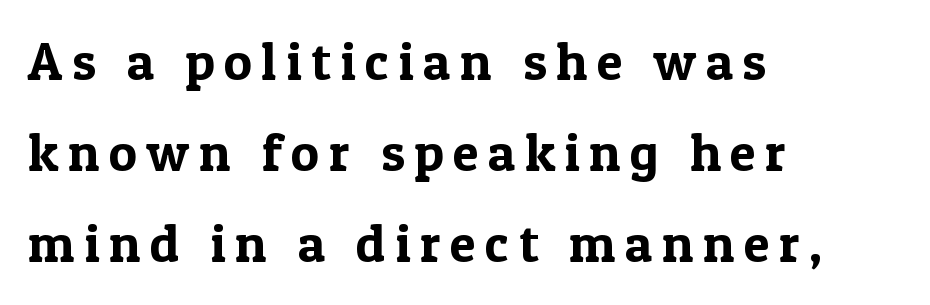
Q: Is the text italic (slanted)? A: No, it is upright.
Q: Is the typeface a serif or a sans-serif typeface? A: Serif.
Q: Is the text underlined? A: No.
Q: How is the paragraph aligned? A: Left-aligned.
Q: Width (condensed, normal, or wide)? A: Normal.
Q: x-height? A: Medium.
Q: Monospaced? A: No.
